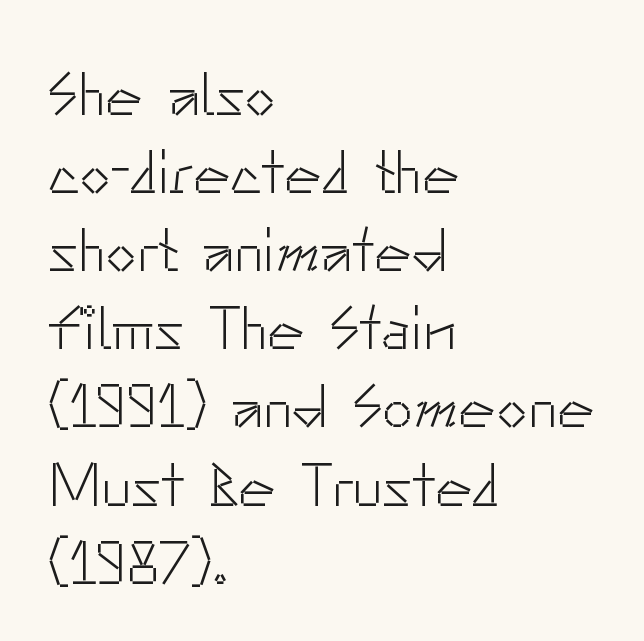
This is sans-serif lettering, the kind often seen on screens and signage. Horizontal alignment here is leftward, the default for most running prose. A roman cut, with each character standing at attention. Proportional: the letters do not fall into vertical columns.
